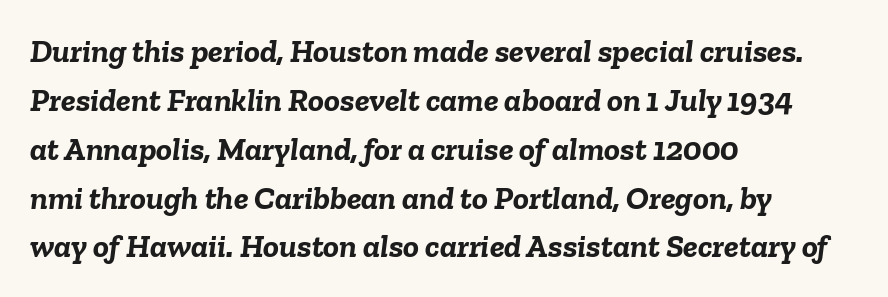
Q: Is the text bold? A: Yes.
Q: Is the text italic (slanted)? A: Yes, it leans right by about 6 degrees.
Q: Is the text underlined? A: No.
Q: How is the paragraph aligned? A: Left-aligned.
Q: Is the spacing between letters normal or unusually wide? A: Normal.
Q: Is the spacing between lines tight, normal or loose? A: Normal.
Q: Width (condensed, normal, or wide)? A: Normal.
Q: Stroke contrast? A: Low.
Q: x-height? A: Medium.
Q: Monospaced? A: No.
